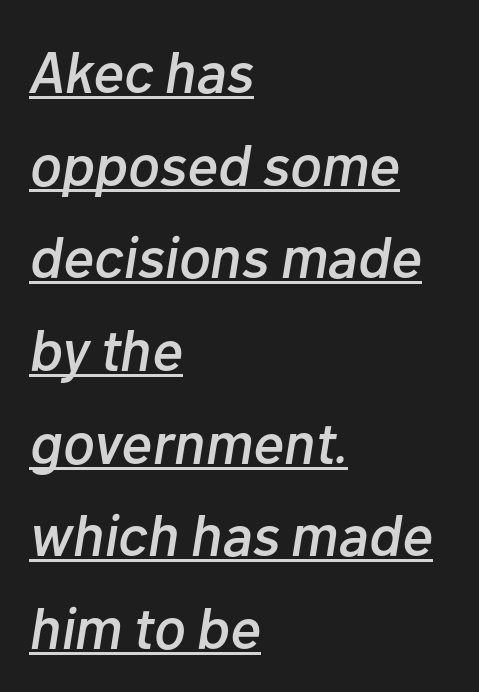
The image shows 59 px text type, italic (leaning right); set left-aligned, normal line spacing (1.57x), normal letter spacing, underlined; low stroke contrast and a medium x-height.
